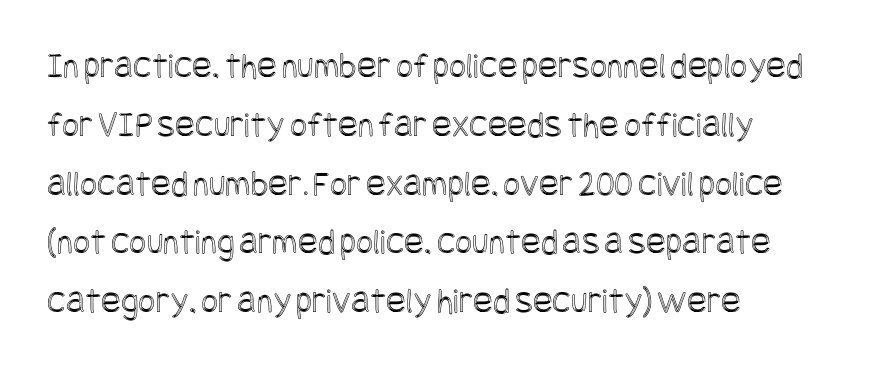
The image shows 37 px condensed type, upright; set left-aligned, normal line spacing (1.59x), normal letter spacing, not underlined; a large x-height.
